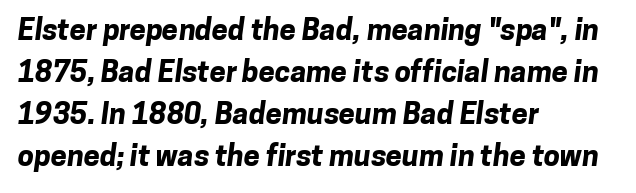
The image shows 29 px bold sans-serif type; set left-aligned, normal line spacing (1.45x), normal letter spacing, not underlined; low stroke contrast and a medium x-height.
